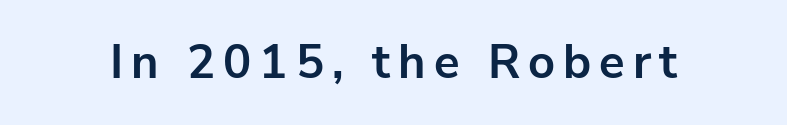
The image shows 47 px bold sans-serif type, upright; set not underlined; low stroke contrast and a medium x-height.
